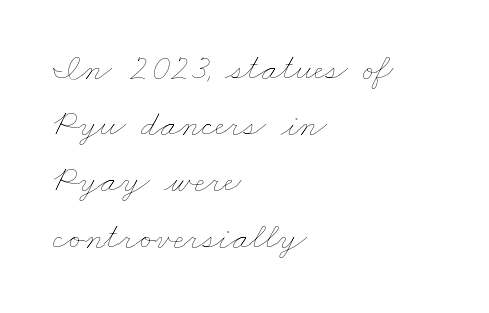
Here the designer chose a conventional face with non-uniform glyph widths. What's the leading like? Ordinary, nothing unusual. Stems and bowls with no extra thickness — not bold. The line texture is even and compact thanks to regular tracking. All the whitespace from short lines collects on the right.
